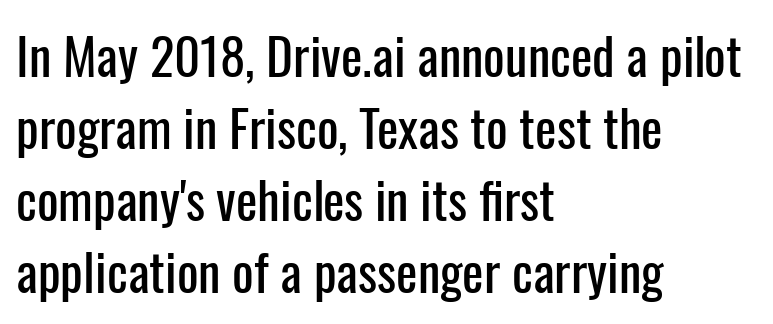
The paragraph shown leans on its left margin. Every stem runs plumb, perpendicular to the baseline. Reading down the column, the eye jumps a familiar distance to each next line. Words appear dense and cohesive because spacing is normal.
